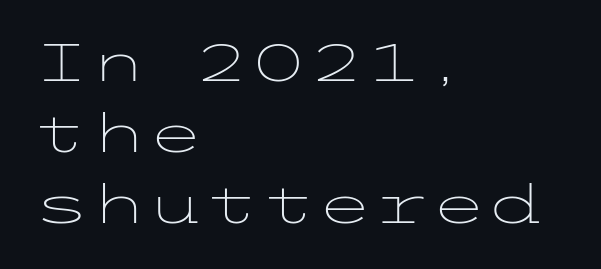
{"serif": "no", "italic": "no", "bold": "no", "weight": "light", "width": "wide", "stroke_contrast": "low", "x_height": "medium", "underline": "no", "align": "left", "line_spacing": "normal", "line_spacing_ratio": 1.37, "letter_spacing": "normal", "letter_spacing_em": 0.0, "glyph_px": 52}
